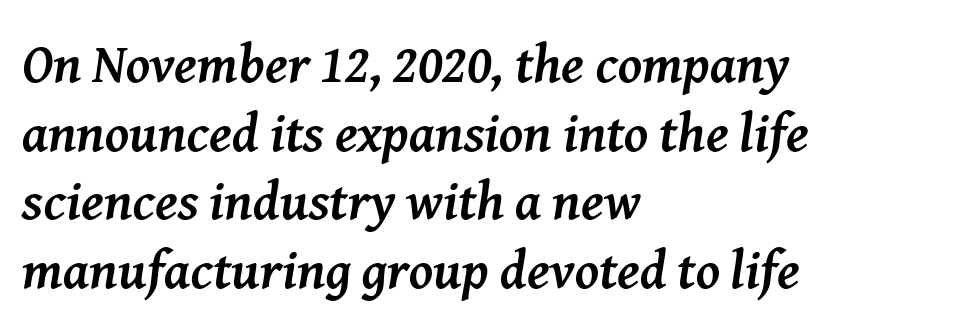
The image shows 54 px semibold serif type, italic (leaning right); set left-aligned, normal line spacing (1.27x), normal letter spacing, not underlined; medium stroke contrast and a medium x-height.
